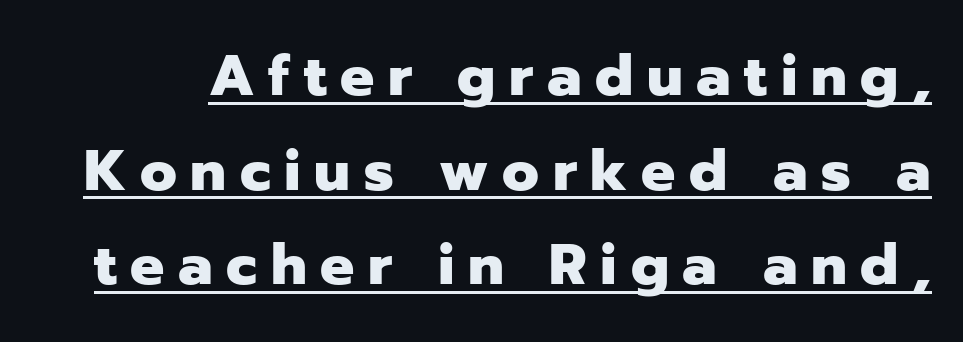
Stroke thickness is high; the sample reads as a true bold. When letters stand straight like this, we call the style roman or upright. You could not count columns in this text — the font is proportionally spaced. Honestly, the underline is the first thing you notice here. Serif or sans? Sans — the stroke terminals are bare. The block of text has a typical density, with ordinary space between rows.
